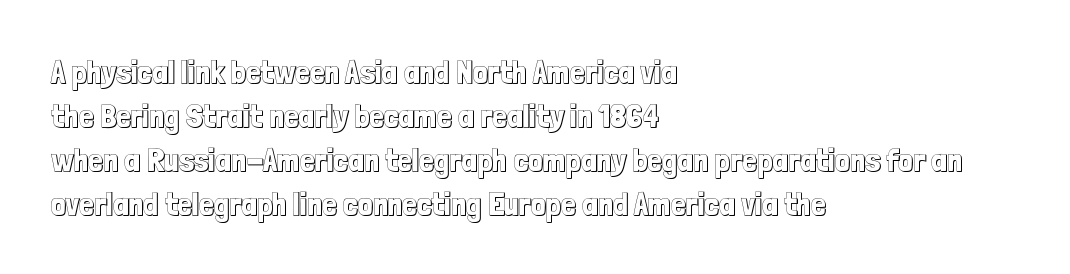
Q: Is the text italic (slanted)? A: No, it is upright.
Q: Is the text underlined? A: No.
Q: How is the paragraph aligned? A: Left-aligned.
Q: Is the spacing between letters normal or unusually wide? A: Normal.
Q: Is the spacing between lines tight, normal or loose? A: Normal.
Q: Width (condensed, normal, or wide)? A: Condensed.
Q: x-height? A: Medium.
Q: Monospaced? A: No.
